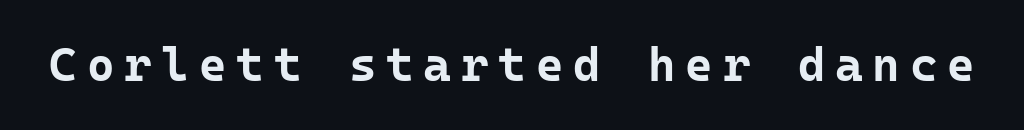
{"serif": "no", "italic": "no", "bold": "yes", "weight": "bold", "width": "normal", "stroke_contrast": "low", "x_height": "medium", "monospaced": "yes", "underline": "no", "letter_spacing": "wide", "letter_spacing_em": 0.21, "glyph_px": 47}
